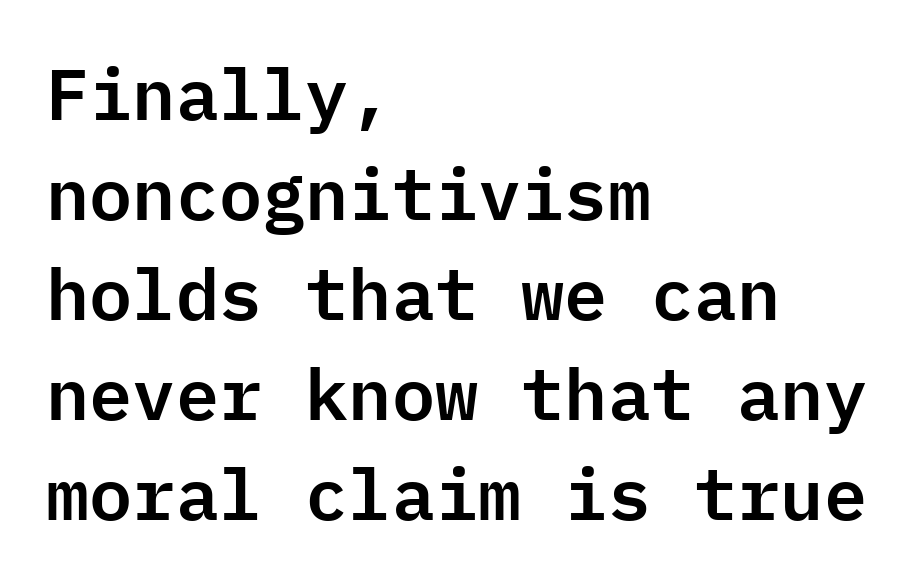
The image shows 72 px sans-serif type, upright, monospaced; set left-aligned, normal line spacing (1.39x), normal letter spacing, not underlined; low stroke contrast and a medium x-height.
